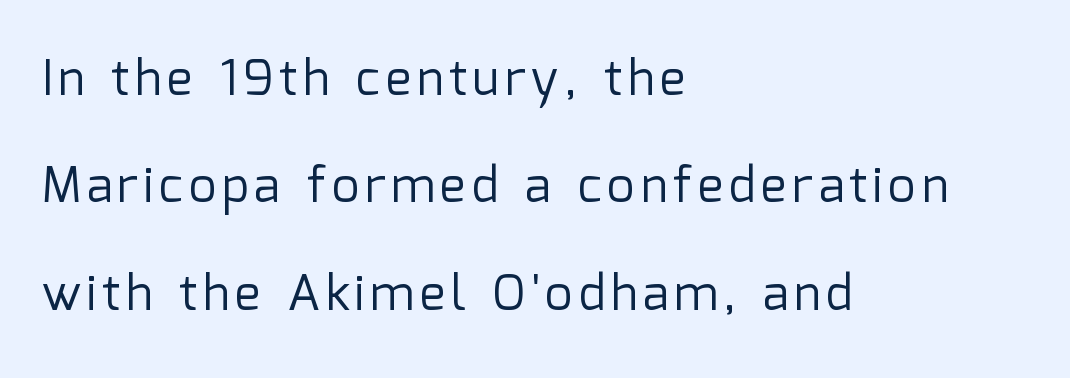
The image shows 49 px regular-weight sans-serif type, upright; set left-aligned, loose line spacing (2.19x), not underlined; low stroke contrast and a medium x-height.
